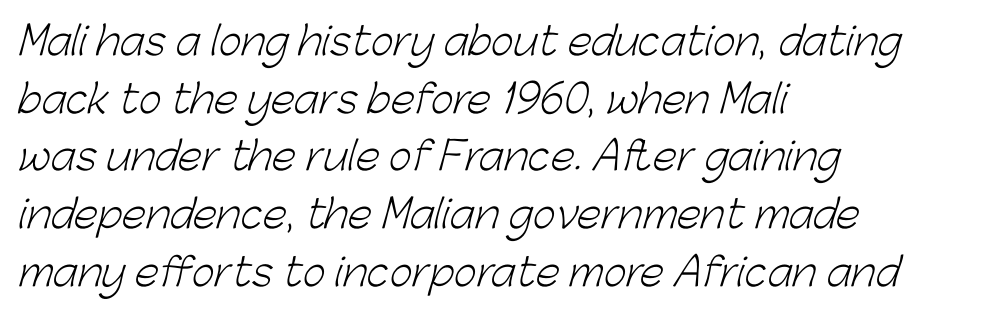
The passage shown is typed in a proportional face where columns would drift. Nothing unusual about the tracking: characters are spaced as the font intends. Stem width sits at or under what a default text font uses. How would I describe the line gaps? Plain and ordinary. Descender tails drop into unmarked territory. Typographically, this falls in the sans-serif category.
